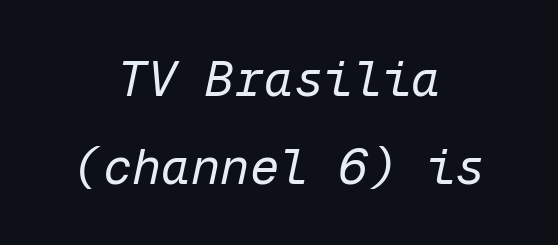
Every character here occupies the same horizontal width, giving the sample a typewriter-like rhythm. The glyphs are unaccompanied by any horizontal stroke below them. Caption: face not bold, strokes unweighted. What stands out about the letter spacing? Nothing — it is the standard amount.
